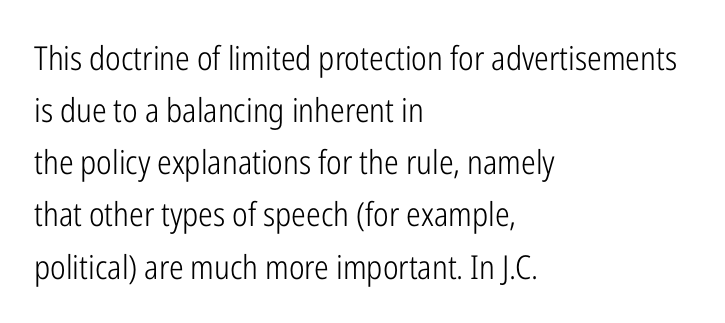
{"serif": "no", "italic": "no", "bold": "no", "weight": "light", "width": "condensed", "stroke_contrast": "low", "x_height": "medium", "monospaced": "no", "underline": "no", "align": "left", "line_spacing": "normal", "line_spacing_ratio": 1.58, "letter_spacing": "normal", "letter_spacing_em": 0.0, "glyph_px": 33}
